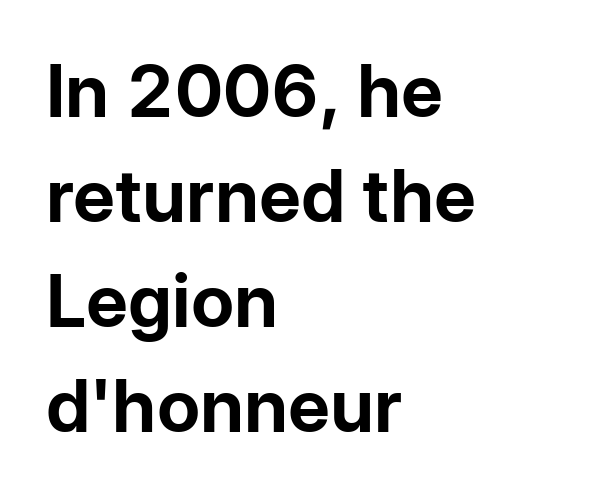
Students, observe: this is what conventionally led text looks like. In CSS terms this would be text-align: left. Stroke terminals: plain, sans-serif. The horizontal fit of the characters is conventional and even. The rendering uses natural spacing where letterforms have individual widths. The typography opts for an upright posture over an oblique one.
